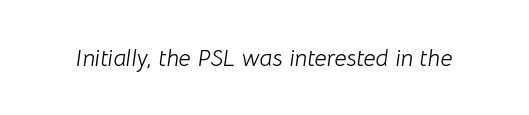
The specimen omits any rule beneath the text block's lines. Is the stroke heavy? The answer is a plain regular-or-lighter. Compared with typical body copy, the letter spacing here is the same. The letters are slanted; this is an italic face.
